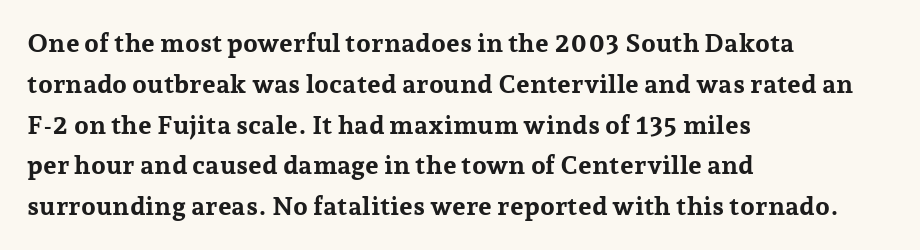
Q: Is the text bold? A: Yes.
Q: Is the text italic (slanted)? A: No, it is upright.
Q: Is the text underlined? A: No.
Q: How is the paragraph aligned? A: Left-aligned.
Q: Is the spacing between letters normal or unusually wide? A: Normal.
Q: Is the spacing between lines tight, normal or loose? A: Normal.
